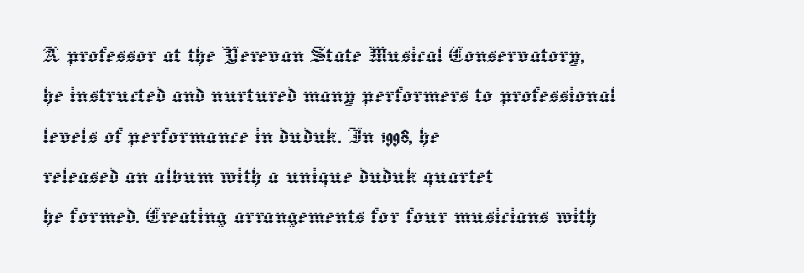
This rendering uses left alignment, leaving the right contour irregular. The vertical gap from one line to the next is medium. The space beneath each line is pristine and unruled. Does extra space separate the letters? No, they use regular spacing. Every character sits straight up, as roman type does.
